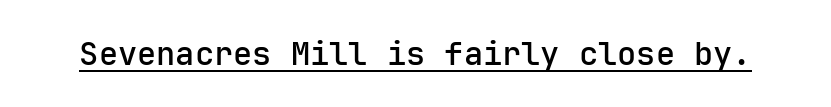
Emphasis is given by a line drawn under the lettering. Every character here occupies the same horizontal width, giving the sample a typewriter-like rhythm. The passage shown is typeset with a sans-serif family. No italicization has been applied; the sample stays upright. Nobody touched the tracking dial on this one.
